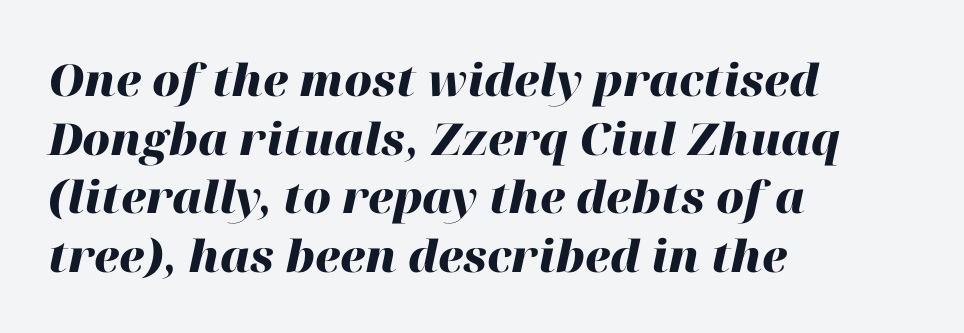
{"italic": "yes", "lean": "right", "slant_degrees": 12, "bold": "yes", "weight": "heavy", "width": "normal", "stroke_contrast": "high", "x_height": "medium", "monospaced": "no", "underline": "no", "align": "left", "line_spacing": "normal", "line_spacing_ratio": 1.33, "letter_spacing": "normal", "letter_spacing_em": 0.0, "glyph_px": 44}
